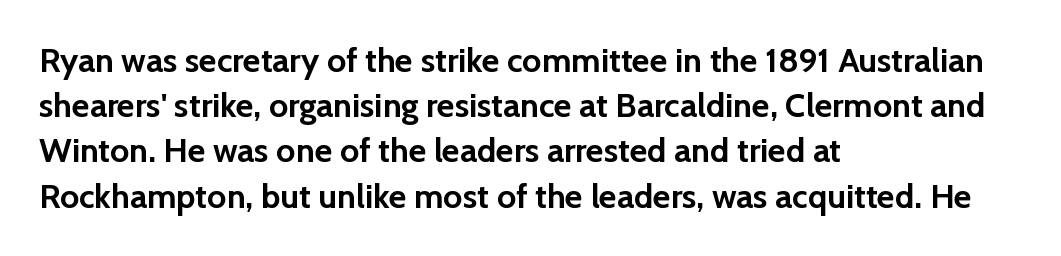
The image shows 34 px semibold sans-serif type, upright; set left-aligned, normal line spacing (1.33x), normal letter spacing, not underlined; low stroke contrast and a medium x-height.
